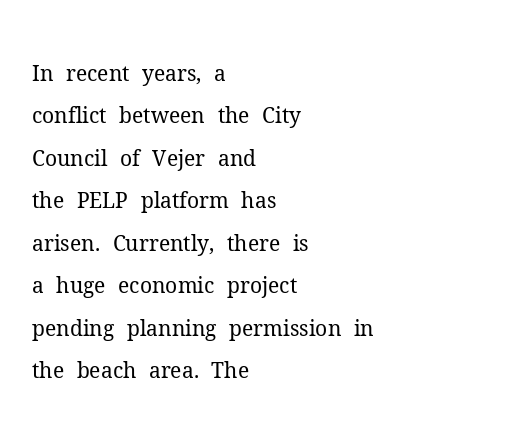
Each stroke keeps to a modest, everyday thickness or less. Rule under the text: the space is simply empty. There is no visible air inserted between adjacent glyphs. Horizontal alignment here is leftward, the default for most running prose. Posture: vertical.
